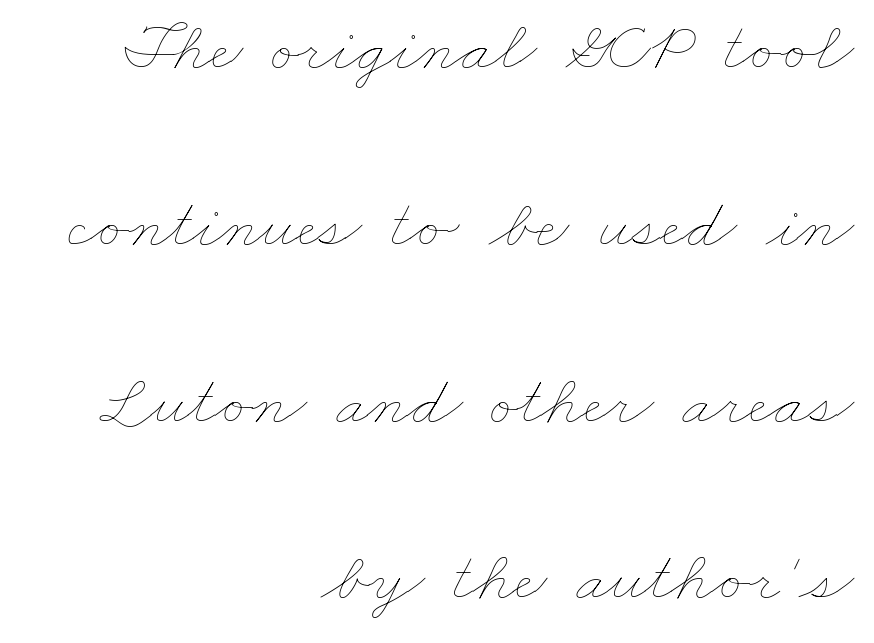
The glyphs are unaccompanied by any horizontal stroke below them. What's the leading like? Stretched, with rows far apart. Glyph-to-glyph distance matches everyday printed text. Is the type heavy? It reads as light-to-regular instead. The text block is weighted toward the right margin, trailing off unevenly leftward. Character widths vary here, with narrow letters taking less room than wide ones.
